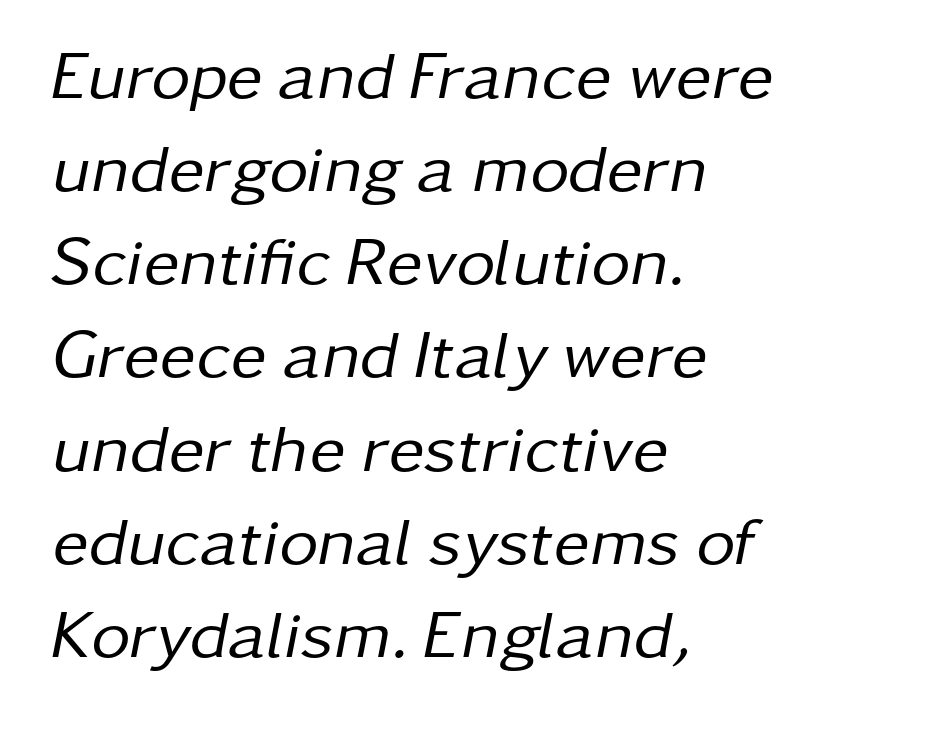
The image shows 68 px regular-weight type, italic (leaning right); set left-aligned, normal line spacing (1.37x), normal letter spacing, not underlined; low stroke contrast and a medium x-height.
